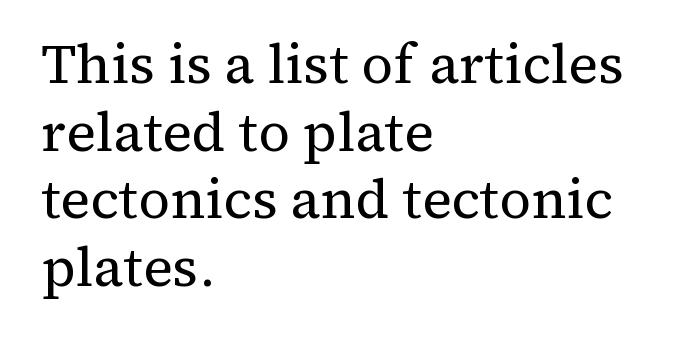
Q: Is the text bold? A: No.
Q: Is the text italic (slanted)? A: No, it is upright.
Q: Is the typeface a serif or a sans-serif typeface? A: Serif.
Q: Is the text underlined? A: No.
Q: How is the paragraph aligned? A: Left-aligned.
Q: Is the spacing between letters normal or unusually wide? A: Normal.
Q: Width (condensed, normal, or wide)? A: Normal.
Q: Stroke contrast? A: Medium.
Q: x-height? A: Medium.
Q: Monospaced? A: No.
